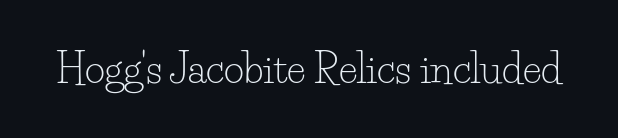
Q: Is the text bold? A: No.
Q: Is the text italic (slanted)? A: No, it is upright.
Q: Is the typeface a serif or a sans-serif typeface? A: Serif.
Q: Is the text underlined? A: No.
Q: Is the spacing between letters normal or unusually wide? A: Normal.
Q: Width (condensed, normal, or wide)? A: Normal.
Q: Stroke contrast? A: Low.
Q: x-height? A: Small.
Q: Monospaced? A: No.
